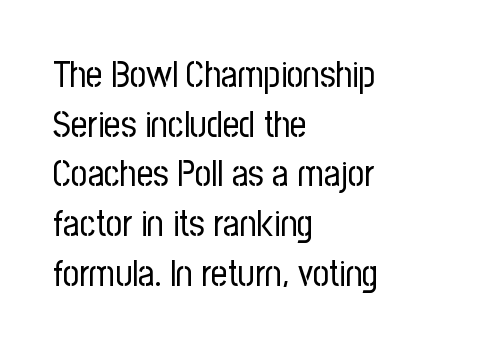
The image shows 36 px regular-weight, condensed sans-serif type, upright; set left-aligned, normal line spacing (1.38x), normal letter spacing, not underlined; low stroke contrast and a medium x-height.
